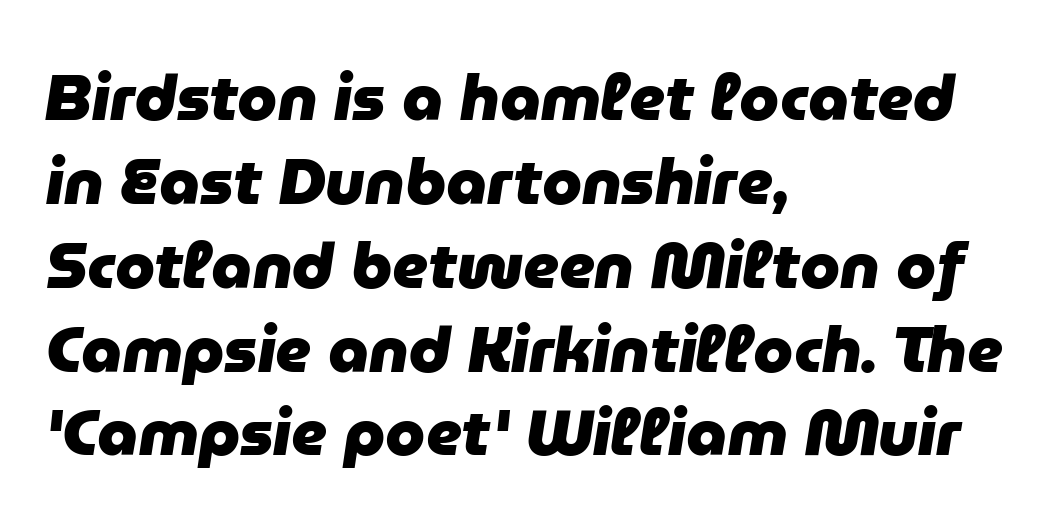
Rule under the text: the space is simply empty. Character widths vary here, with narrow letters taking less room than wide ones. Line starts are locked; line ends wander. Does the leading feel generous? No, just average.
